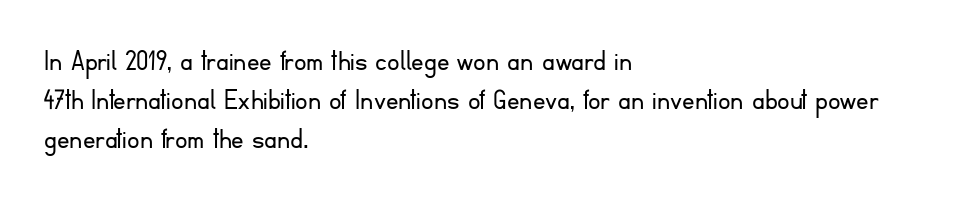
The image shows 31 px light sans-serif type, upright; set left-aligned, normal line spacing (1.26x), normal letter spacing, not underlined; low stroke contrast and a small x-height.
